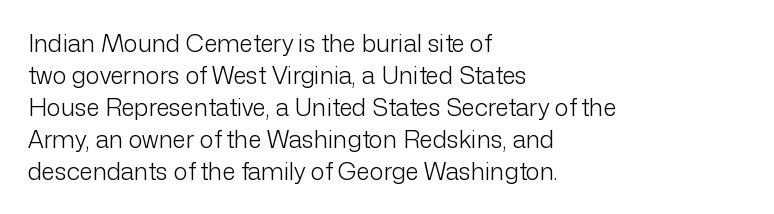
Q: Is the text bold? A: No.
Q: Is the text italic (slanted)? A: No, it is upright.
Q: Is the text underlined? A: No.
Q: How is the paragraph aligned? A: Left-aligned.
Q: Is the spacing between letters normal or unusually wide? A: Normal.
Q: Is the spacing between lines tight, normal or loose? A: Normal.
